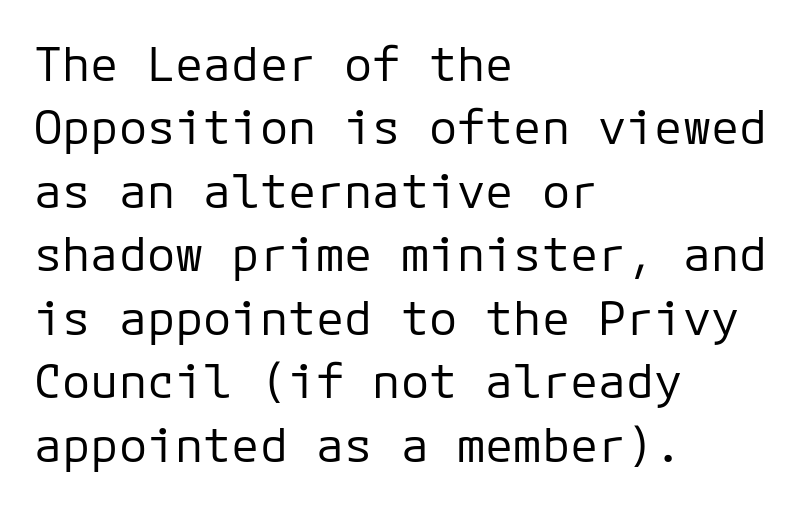
Vertical stems look standard width or narrower in stroke. The lettering stays uniformly vertical, giving the passage a roman look. Underline: absent. The text was rendered using a sans face with plain stroke endings.
